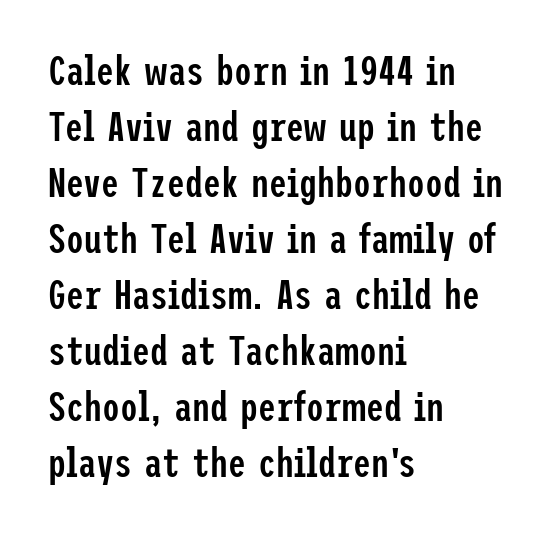
Q: Is the text bold? A: Semi-bold.
Q: Is the text italic (slanted)? A: No, it is upright.
Q: Is the typeface a serif or a sans-serif typeface? A: Sans-serif.
Q: Is the text underlined? A: No.
Q: How is the paragraph aligned? A: Left-aligned.
Q: Is the spacing between letters normal or unusually wide? A: Normal.
Q: Is the spacing between lines tight, normal or loose? A: Normal.
Q: Width (condensed, normal, or wide)? A: Condensed.
Q: Stroke contrast? A: Low.
Q: x-height? A: Medium.
